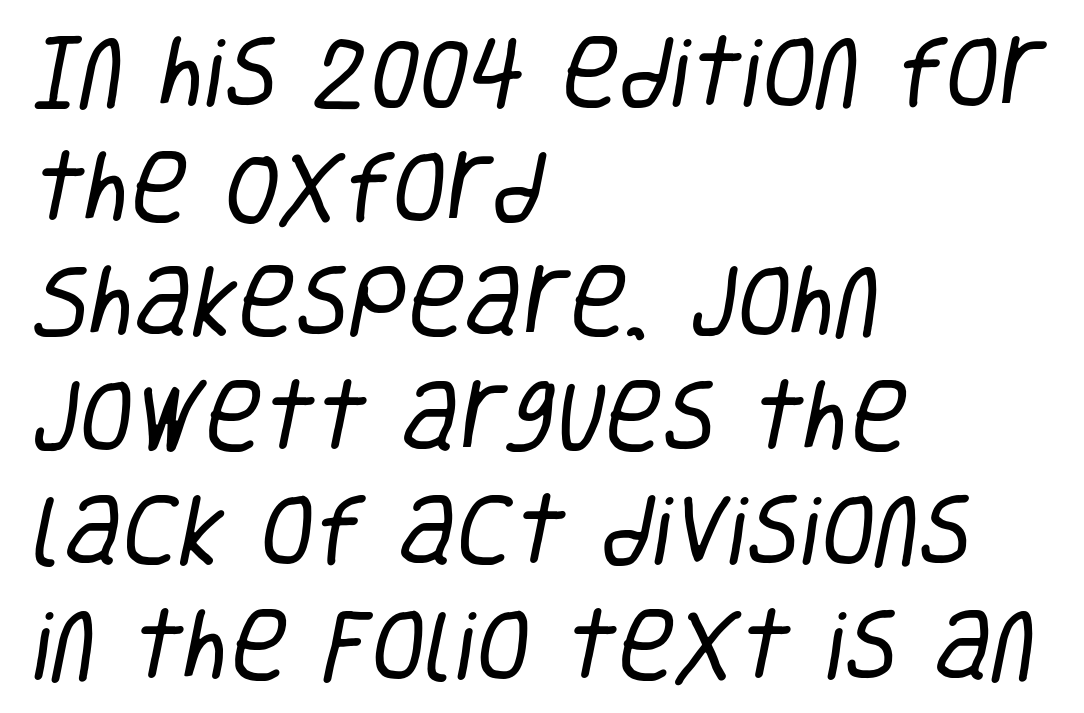
Q: Is the text bold? A: No.
Q: Is the typeface a serif or a sans-serif typeface? A: Sans-serif.
Q: Is the text underlined? A: No.
Q: How is the paragraph aligned? A: Left-aligned.
Q: Is the spacing between letters normal or unusually wide? A: Normal.
Q: Is the spacing between lines tight, normal or loose? A: Normal.
Q: Width (condensed, normal, or wide)? A: Condensed.
Q: Stroke contrast? A: Low.
Q: x-height? A: Large.
Q: Monospaced? A: No.
